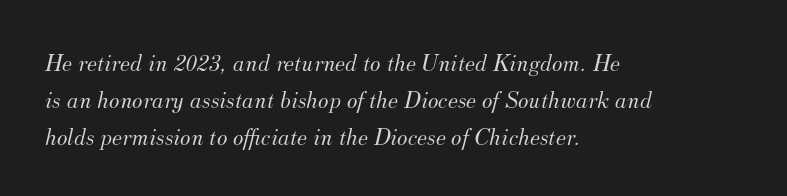
The image shows 25 px text type, italic (leaning right); set left-aligned, normal line spacing (1.49x), normal letter spacing, not underlined.
